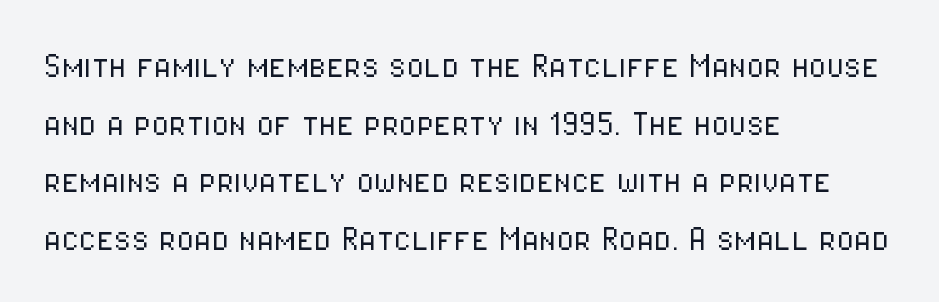
Short and long lines alike share a common starting point at left. One glance says typical: line gaps are just what's usual. Glance below the letters and you will spot only blank space. Posture: vertical. Varying glyph widths throughout — classic text-font behaviour.
